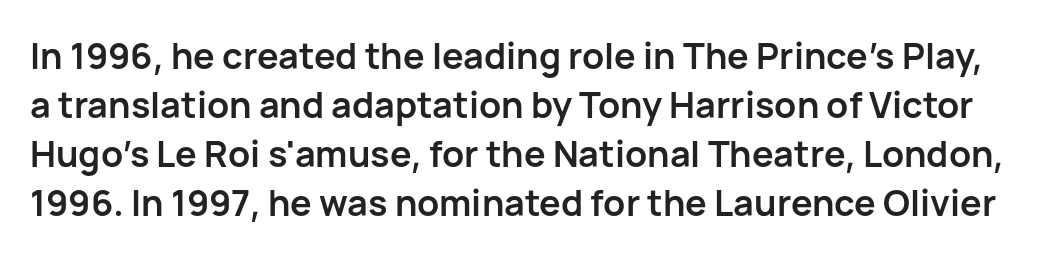
The image shows 36 px semibold sans-serif type, upright; set normal line spacing (1.36x), normal letter spacing, not underlined; low stroke contrast and a medium x-height.
